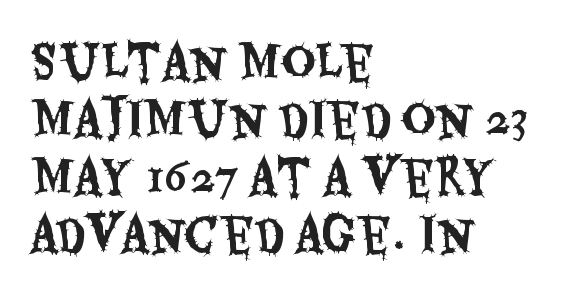
Q: Is the text italic (slanted)? A: No, it is upright.
Q: Is the typeface a serif or a sans-serif typeface? A: Sans-serif.
Q: Is the text underlined? A: No.
Q: How is the paragraph aligned? A: Left-aligned.
Q: Is the spacing between letters normal or unusually wide? A: Normal.
Q: Width (condensed, normal, or wide)? A: Condensed.
Q: Stroke contrast? A: Medium.
Q: x-height? A: Large.
Q: Monospaced? A: No.
